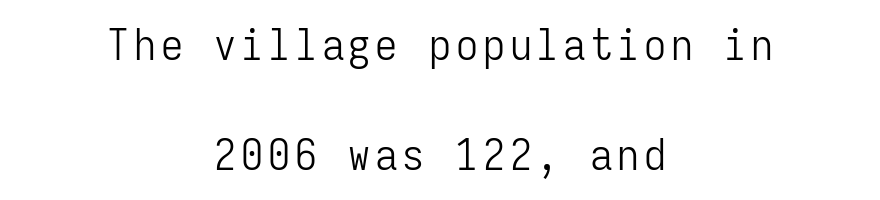
{"serif": "no", "italic": "no", "bold": "no", "weight": "light", "width": "condensed", "stroke_contrast": "low", "x_height": "medium", "monospaced": "yes", "underline": "no", "align": "center", "line_spacing": "loose", "line_spacing_ratio": 2.49, "glyph_px": 44}
